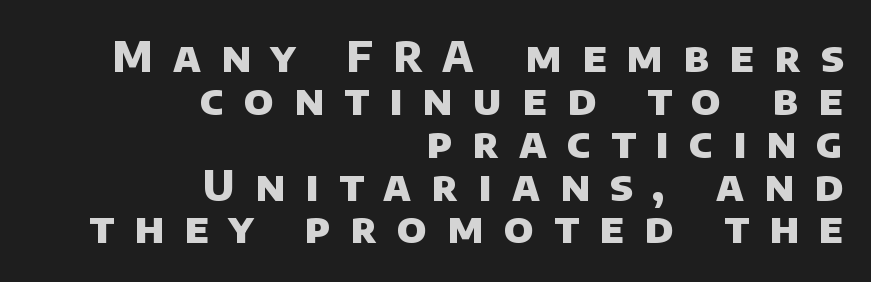
Q: Is the text bold? A: Yes.
Q: Is the typeface a serif or a sans-serif typeface? A: Sans-serif.
Q: Is the text underlined? A: No.
Q: How is the paragraph aligned? A: Right-aligned.
Q: Is the spacing between letters normal or unusually wide? A: Unusually wide.
Q: Is the spacing between lines tight, normal or loose? A: Tight.
Q: Width (condensed, normal, or wide)? A: Normal.
Q: Stroke contrast? A: Low.
Q: x-height? A: Large.
Q: Monospaced? A: No.
